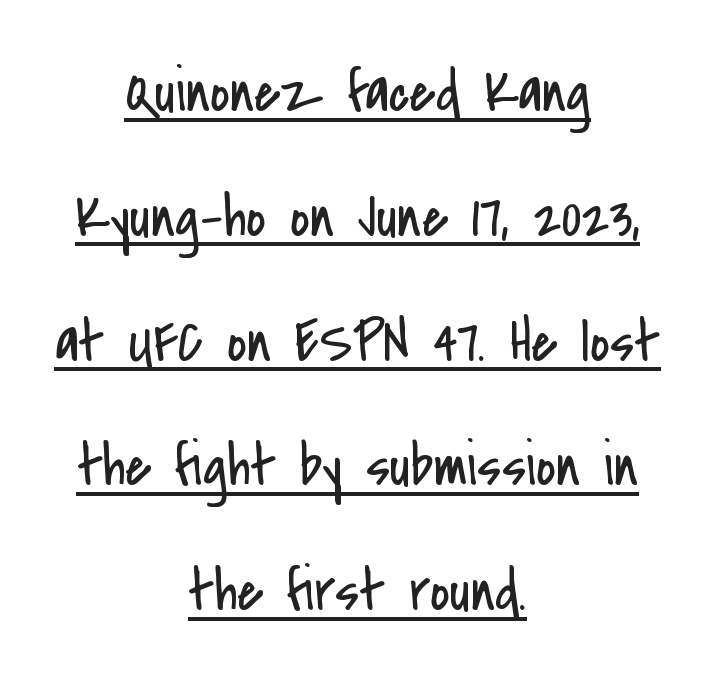
The lines are quadded center. Is there an underline? Yes — a line sits under the letters. Each word holds together tightly as a unit, with standard inter-letter gaps. Is this a fixed-width face? No — the glyphs have proportional, varying widths. The designer dialed line spacing up above the default. Designer's note — italics off, roman on.
